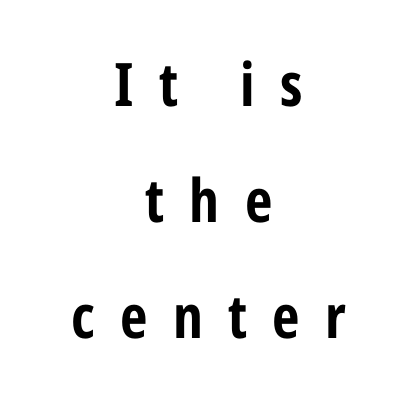
{"serif": "no", "italic": "no", "bold": "yes", "weight": "bold", "width": "condensed", "stroke_contrast": "low", "x_height": "medium", "monospaced": "no", "underline": "no", "align": "center", "line_spacing": "loose", "line_spacing_ratio": 1.93, "letter_spacing": "wide", "letter_spacing_em": 0.42, "glyph_px": 60}
